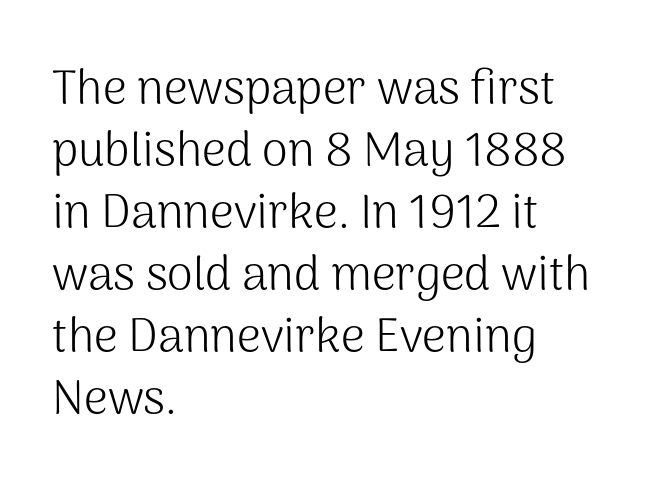
{"serif": "no", "italic": "no", "bold": "no", "weight": "light", "width": "normal", "stroke_contrast": "medium", "x_height": "medium", "monospaced": "no", "underline": "no", "align": "left", "line_spacing": "normal", "line_spacing_ratio": 1.32, "letter_spacing": "normal", "letter_spacing_em": 0.0, "glyph_px": 47}
